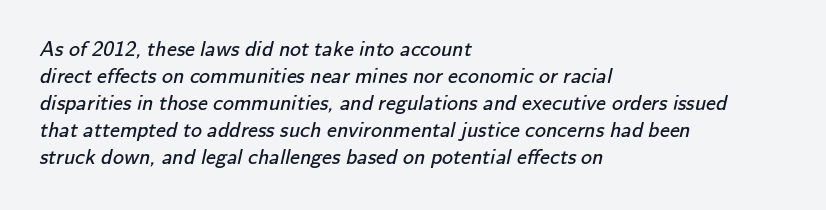
This sample uses plain, unmodified letter spacing. The compositor pushed each line to the left boundary. Descenders hang freely into open space. Compared with a typical body face, this is equally light or lighter still.
